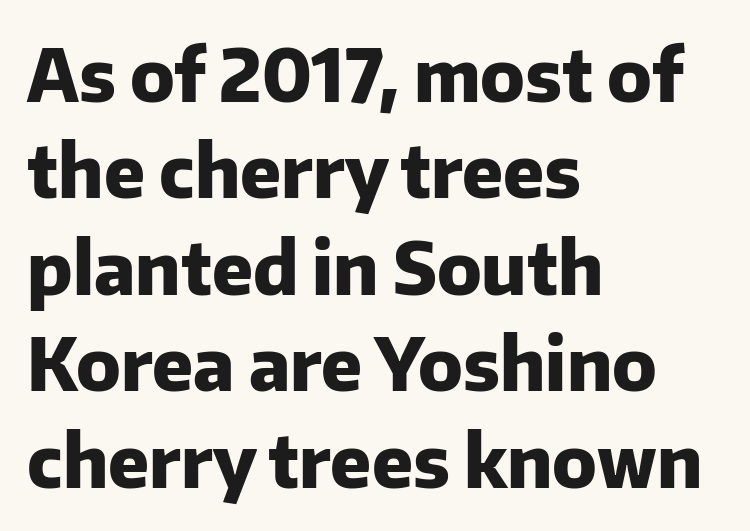
Regarding leading, the lines here are spaced in the standard way. Decoration check: the copy has no underline. Look at the stroke-to-counter ratio: heavy, a bold. Default kerning and tracking; the words read as compact shapes. Each letter's strokes conclude bluntly, with no projecting serifs. The lettering holds an erect, upright posture throughout.
